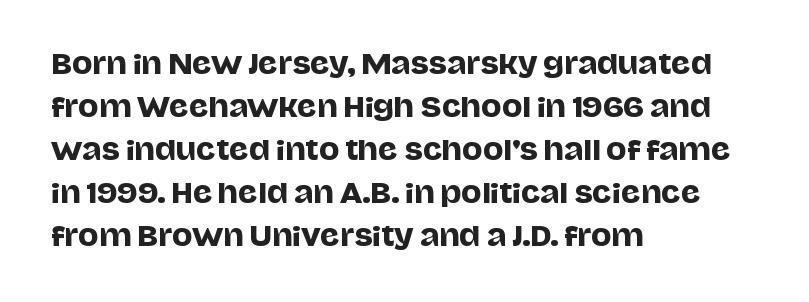
Q: Is the text italic (slanted)? A: No, it is upright.
Q: Is the text underlined? A: No.
Q: How is the paragraph aligned? A: Left-aligned.
Q: Is the spacing between letters normal or unusually wide? A: Normal.
Q: Is the spacing between lines tight, normal or loose? A: Normal.
